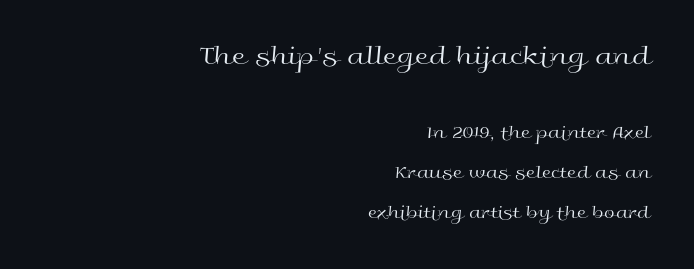
The image shows 28 px regular-weight, wide sans-serif type, upright; set right-aligned, loose line spacing (2.1x), normal letter spacing, not underlined; the first (top) block is 1.47x larger; a medium x-height.
